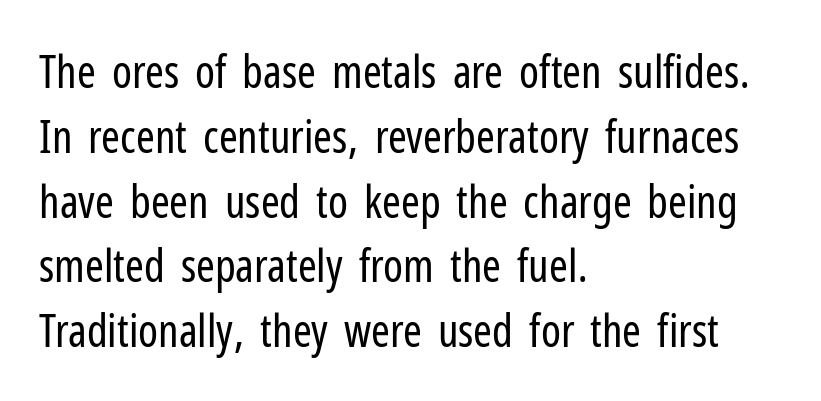
{"serif": "no", "italic": "no", "bold": "no", "weight": "regular", "width": "condensed", "stroke_contrast": "low", "x_height": "medium", "monospaced": "no", "underline": "no", "align": "left", "line_spacing": "normal", "line_spacing_ratio": 1.44, "letter_spacing": "normal", "letter_spacing_em": 0.0, "glyph_px": 45}
